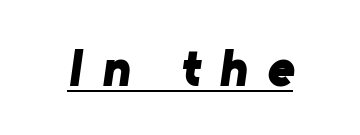
{"serif": "no", "bold": "yes", "weight": "bold", "width": "normal", "stroke_contrast": "low", "x_height": "medium", "monospaced": "no", "underline": "yes", "letter_spacing": "wide", "letter_spacing_em": 0.37, "glyph_px": 52}
